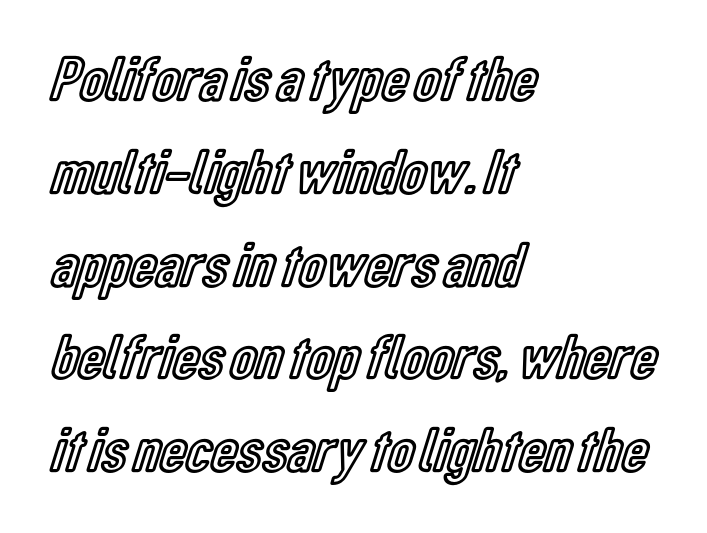
The image shows 64 px condensed type; set left-aligned, normal line spacing (1.45x), normal letter spacing, not underlined; a medium x-height.
